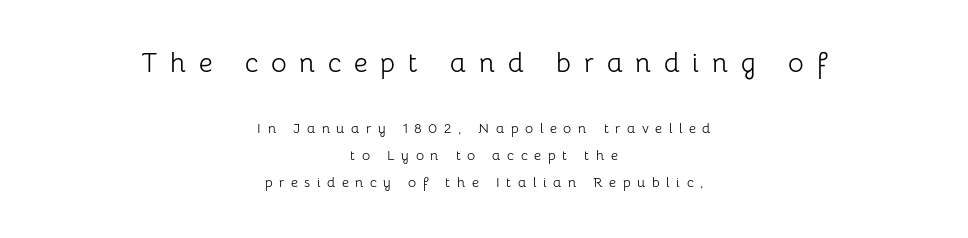
{"italic": "no", "bold": "no", "underline": "no", "align": "center", "line_spacing": "loose", "line_spacing_ratio": 1.94, "letter_spacing": "wide", "letter_spacing_em": 0.47, "larger_block": "first", "size_ratio": 1.93, "glyph_px": 27}
